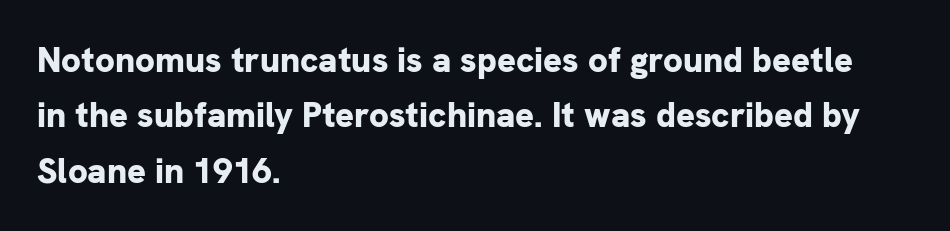
The image shows 35 px bold sans-serif type, upright; set left-aligned, normal line spacing (1.58x), normal letter spacing, not underlined; low stroke contrast and a medium x-height.
